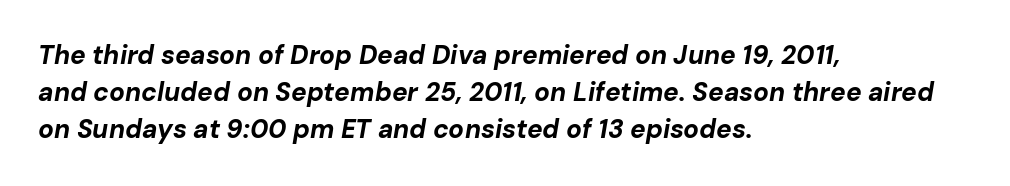
An italicized treatment has been applied to the whole sample. Quick note: underline off. The leading is moderate, giving the passage an even texture. Notice how the passage keeps a crisp vertical edge on the left only. The line texture is even and compact thanks to regular tracking.
